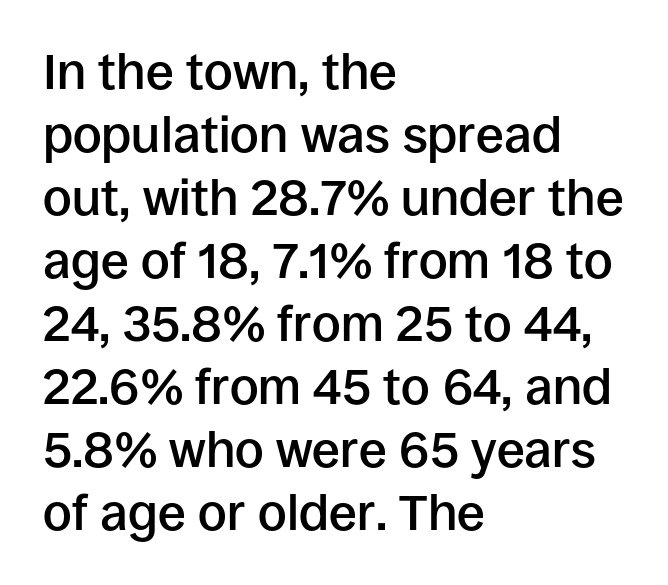
{"serif": "no", "italic": "no", "bold": "semi", "weight": "semibold", "width": "normal", "stroke_contrast": "low", "x_height": "large", "monospaced": "no", "underline": "no", "align": "left", "line_spacing": "normal", "line_spacing_ratio": 1.26, "letter_spacing": "normal", "letter_spacing_em": 0.0, "glyph_px": 50}
